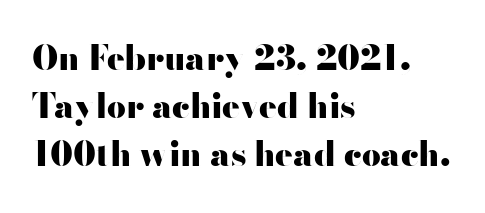
Q: Is the text bold? A: Yes.
Q: Is the text italic (slanted)? A: No, it is upright.
Q: Is the typeface a serif or a sans-serif typeface? A: Serif.
Q: Is the text underlined? A: No.
Q: How is the paragraph aligned? A: Left-aligned.
Q: Is the spacing between letters normal or unusually wide? A: Normal.
Q: Is the spacing between lines tight, normal or loose? A: Normal.
Q: Width (condensed, normal, or wide)? A: Wide.
Q: Stroke contrast? A: High.
Q: x-height? A: Small.
Q: Monospaced? A: No.
